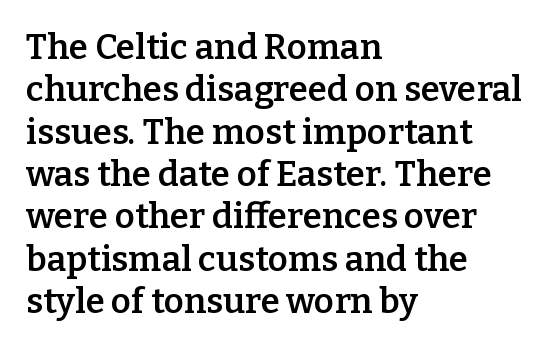
Posture: upright roman. Compared with an ordinary text face, these strokes are moderately heavier — a semibold. The tracking reads as untouched default to a designer's eye. Honestly, there is no underline to notice here at all. You could not count columns in this text — the font is proportionally spaced.
